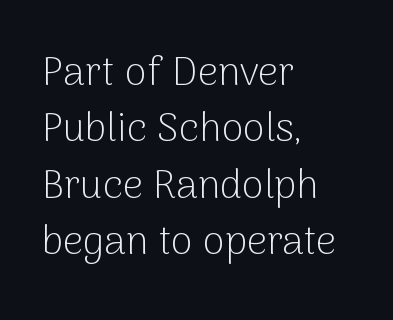
Baseline-to-baseline distance is the conventional proportion of letter height. Inter-character spacing is left at the font's built-in metrics. The letters look calm and open, with moderate or lighter stems. Spacing verdict: proportional, widths tailored to each character. Typographically, this falls in the sans-serif category. Where is the straight margin? On the left.
